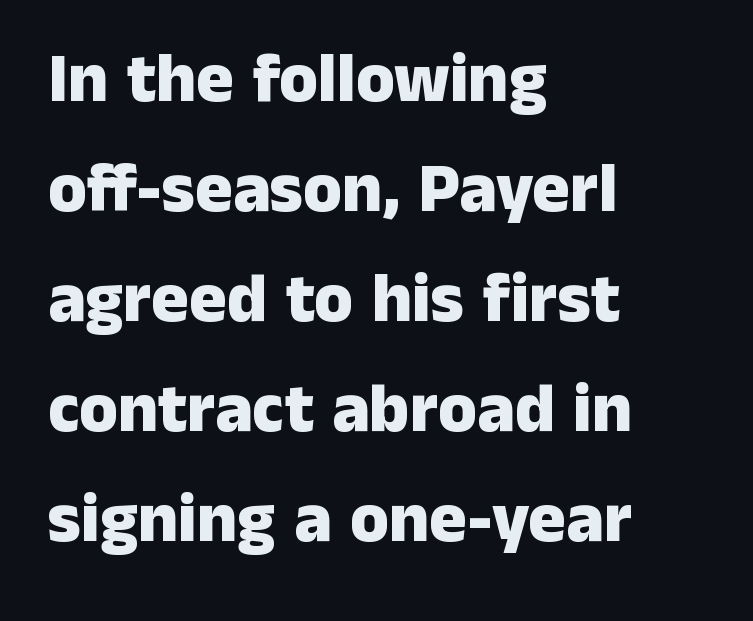
Q: Is the text bold? A: Yes.
Q: Is the text italic (slanted)? A: No, it is upright.
Q: Is the typeface a serif or a sans-serif typeface? A: Sans-serif.
Q: Is the text underlined? A: No.
Q: How is the paragraph aligned? A: Left-aligned.
Q: Is the spacing between letters normal or unusually wide? A: Normal.
Q: Is the spacing between lines tight, normal or loose? A: Normal.
Q: Width (condensed, normal, or wide)? A: Normal.
Q: Stroke contrast? A: Low.
Q: x-height? A: Medium.
Q: Monospaced? A: No.
